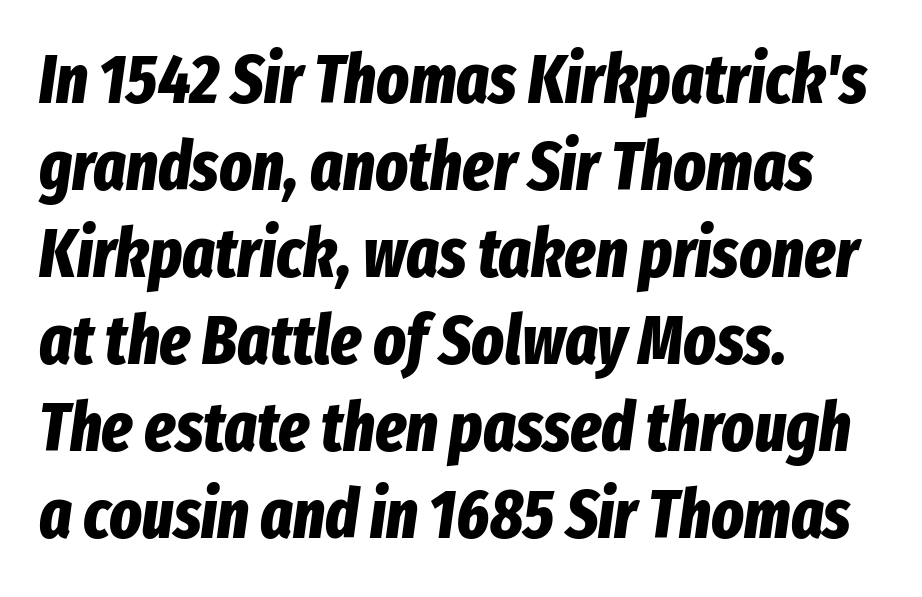
{"italic": "yes", "lean": "right", "slant_degrees": 8, "bold": "yes", "weight": "bold", "width": "condensed", "stroke_contrast": "low", "x_height": "medium", "monospaced": "no", "underline": "no", "align": "left", "line_spacing": "normal", "line_spacing_ratio": 1.28, "letter_spacing": "normal", "letter_spacing_em": 0.0, "glyph_px": 68}
